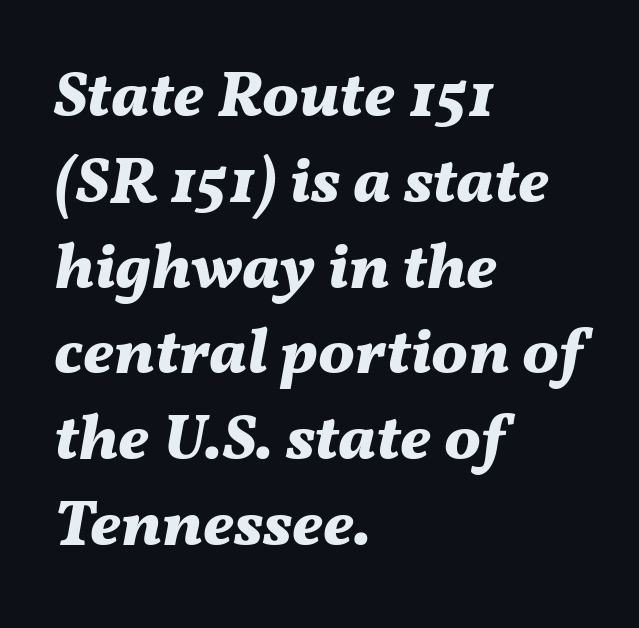
The image shows 65 px bold type, italic (leaning right); set left-aligned, normal line spacing (1.32x), normal letter spacing, not underlined; medium stroke contrast and a medium x-height.
